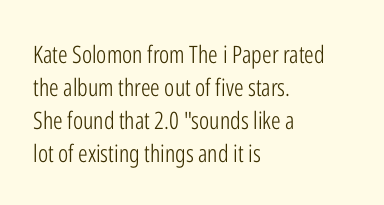
The image shows 24 px text type, upright; set left-aligned, normal line spacing (1.38x), normal letter spacing, not underlined.
